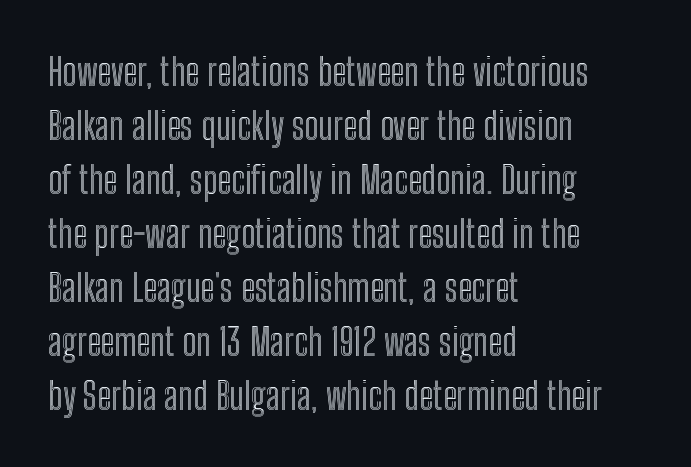
Q: Is the text italic (slanted)? A: No, it is upright.
Q: Is the text underlined? A: No.
Q: How is the paragraph aligned? A: Left-aligned.
Q: Is the spacing between letters normal or unusually wide? A: Normal.
Q: Is the spacing between lines tight, normal or loose? A: Normal.
Q: Width (condensed, normal, or wide)? A: Condensed.
Q: x-height? A: Medium.
Q: Monospaced? A: No.
